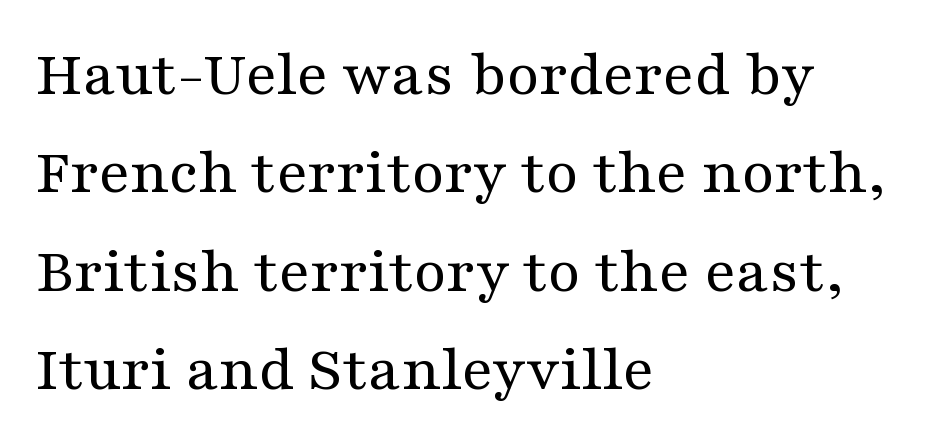
Q: Is the text bold? A: No.
Q: Is the text italic (slanted)? A: No, it is upright.
Q: Is the typeface a serif or a sans-serif typeface? A: Serif.
Q: Is the text underlined? A: No.
Q: How is the paragraph aligned? A: Left-aligned.
Q: Is the spacing between letters normal or unusually wide? A: Normal.
Q: Is the spacing between lines tight, normal or loose? A: Normal.
Q: Width (condensed, normal, or wide)? A: Wide.
Q: Stroke contrast? A: Medium.
Q: x-height? A: Medium.
Q: Monospaced? A: No.
